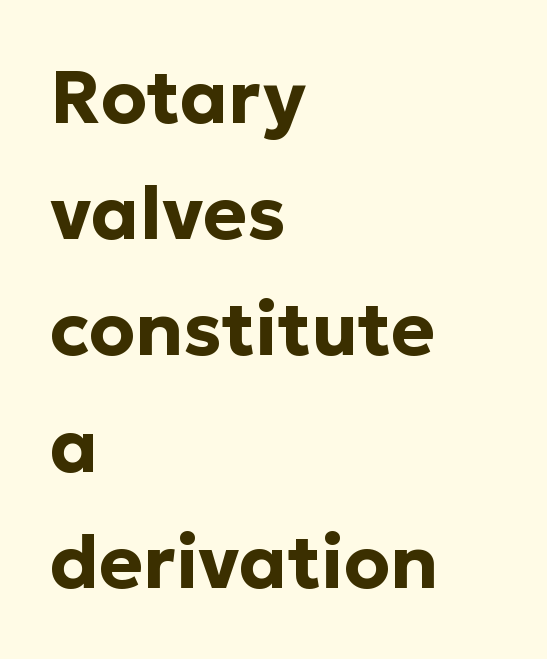
The image shows 74 px bold sans-serif type, upright; set left-aligned, normal line spacing (1.57x), normal letter spacing, not underlined; low stroke contrast and a medium x-height.
